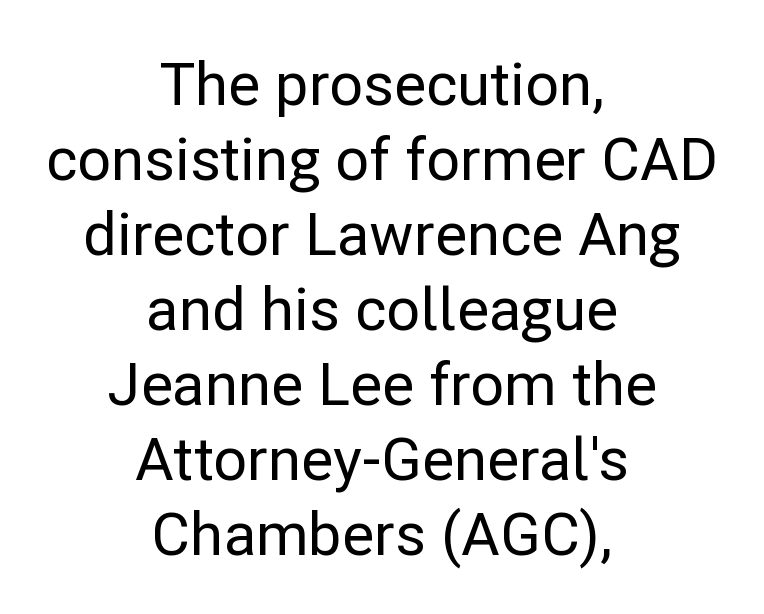
Q: Is the text italic (slanted)? A: No, it is upright.
Q: Is the typeface a serif or a sans-serif typeface? A: Sans-serif.
Q: Is the text underlined? A: No.
Q: How is the paragraph aligned? A: Centered.
Q: Is the spacing between letters normal or unusually wide? A: Normal.
Q: Is the spacing between lines tight, normal or loose? A: Normal.
Q: Width (condensed, normal, or wide)? A: Normal.
Q: Stroke contrast? A: Low.
Q: x-height? A: Medium.
Q: Monospaced? A: No.
